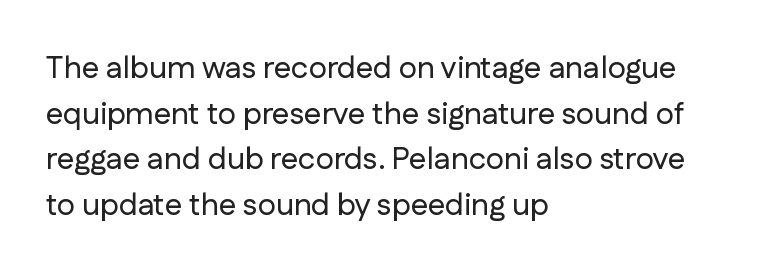
{"serif": "no", "italic": "no", "width": "normal", "stroke_contrast": "low", "x_height": "medium", "monospaced": "no", "underline": "no", "align": "left", "line_spacing": "normal", "line_spacing_ratio": 1.47, "letter_spacing": "normal", "letter_spacing_em": 0.0, "glyph_px": 31}
